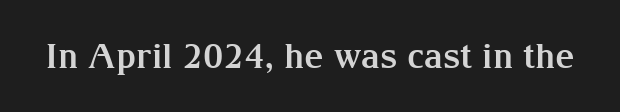
{"serif": "yes", "italic": "no", "bold": "yes", "weight": "bold", "width": "normal", "stroke_contrast": "medium", "x_height": "medium", "monospaced": "no", "underline": "no", "letter_spacing": "normal", "letter_spacing_em": 0.0, "glyph_px": 34}
